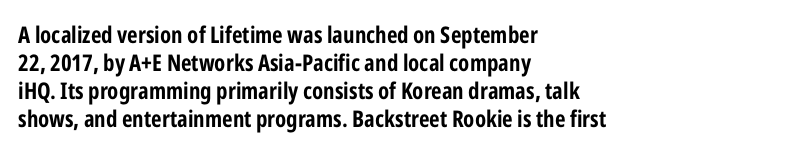
The image shows 23 px bold type, upright; set left-aligned, line spacing 1.22x, normal letter spacing, not underlined.
